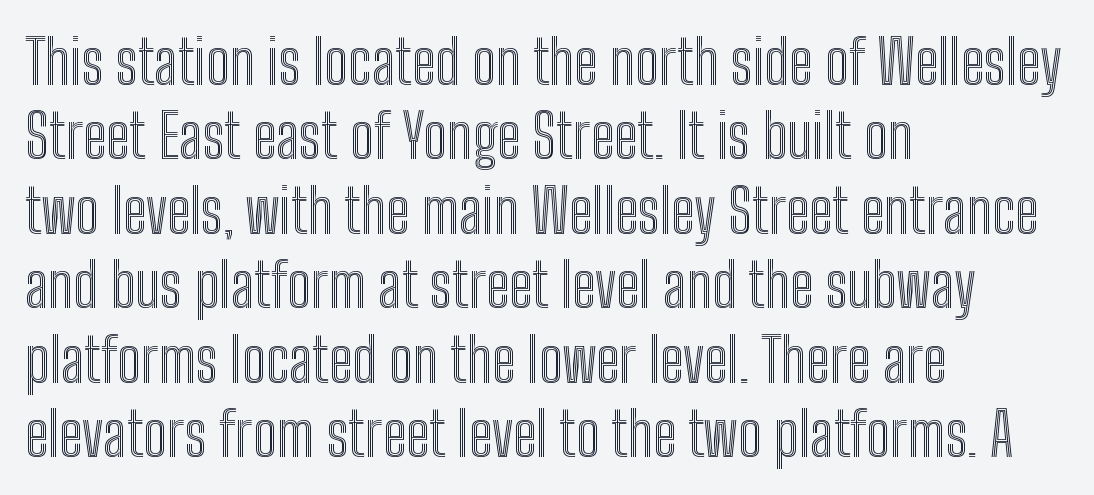
The image shows 60 px condensed type, upright; set left-aligned, line spacing 1.24x, normal letter spacing, not underlined; a medium x-height.
